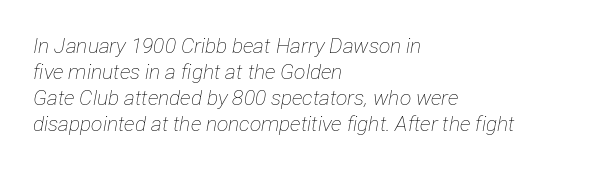
Q: Is the text bold? A: No.
Q: Is the text italic (slanted)? A: Yes, it leans right by about 12 degrees.
Q: Is the text underlined? A: No.
Q: How is the paragraph aligned? A: Left-aligned.
Q: Is the spacing between letters normal or unusually wide? A: Normal.
